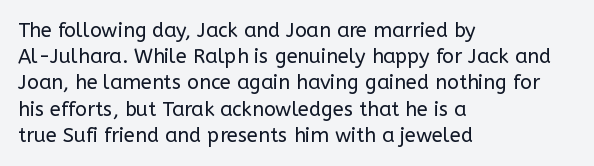
{"italic": "no", "bold": "no", "underline": "no", "align": "left", "line_spacing": "normal", "line_spacing_ratio": 1.31, "letter_spacing": "normal", "letter_spacing_em": 0.0, "glyph_px": 20}
